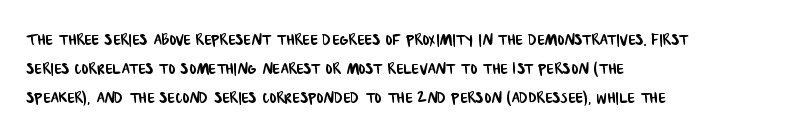
Q: Is the text underlined? A: No.
Q: How is the paragraph aligned? A: Left-aligned.
Q: Is the spacing between letters normal or unusually wide? A: Normal.
Q: Is the spacing between lines tight, normal or loose? A: Normal.
